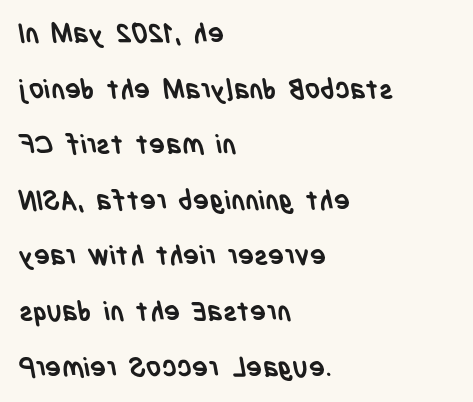
This sample uses plain, unmodified letter spacing. Each new line begins a long way beneath the previous one. Descenders are the only things crossing below the line. A classic flush-left, rag-right setting is used for this passage.
